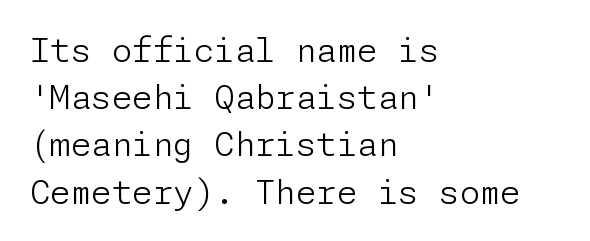
The image shows 33 px light sans-serif type, upright; set left-aligned, normal line spacing (1.43x), normal letter spacing, not underlined; low stroke contrast and a medium x-height.
